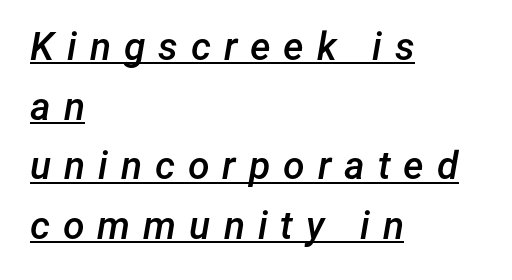
{"italic": "yes", "lean": "right", "slant_degrees": 12, "bold": "semi", "weight": "semibold", "width": "normal", "stroke_contrast": "low", "x_height": "medium", "monospaced": "no", "underline": "yes", "align": "left", "line_spacing": "normal", "line_spacing_ratio": 1.53, "letter_spacing": "wide", "letter_spacing_em": 0.33, "glyph_px": 39}
